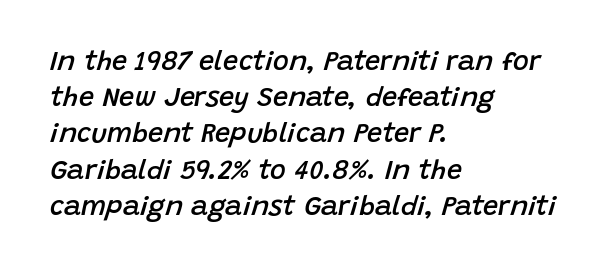
{"italic": "yes", "lean": "right", "slant_degrees": 15, "bold": "semi", "underline": "no", "align": "left", "line_spacing": "normal", "line_spacing_ratio": 1.34, "letter_spacing": "normal", "letter_spacing_em": 0.0, "glyph_px": 27}
